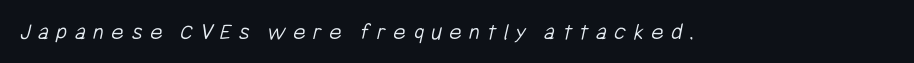
These lines have a slow, spaced-out rhythm from letter to letter. Unmarked baselines from the first word to the last. The cut favours lightness, reaching ordinary text weight at its darkest.
